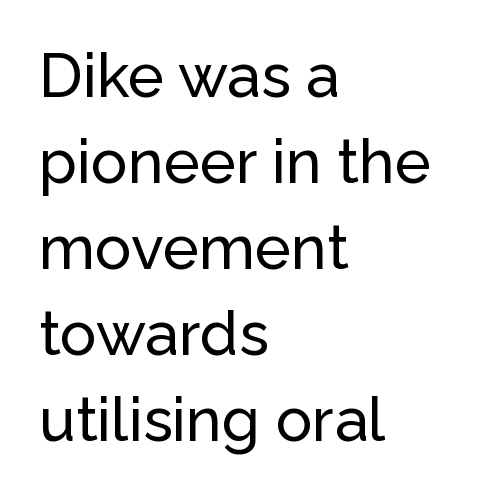
Q: Is the text italic (slanted)? A: No, it is upright.
Q: Is the typeface a serif or a sans-serif typeface? A: Sans-serif.
Q: Is the text underlined? A: No.
Q: How is the paragraph aligned? A: Left-aligned.
Q: Is the spacing between letters normal or unusually wide? A: Normal.
Q: Is the spacing between lines tight, normal or loose? A: Normal.
Q: Width (condensed, normal, or wide)? A: Normal.
Q: Stroke contrast? A: Low.
Q: x-height? A: Medium.
Q: Monospaced? A: No.
